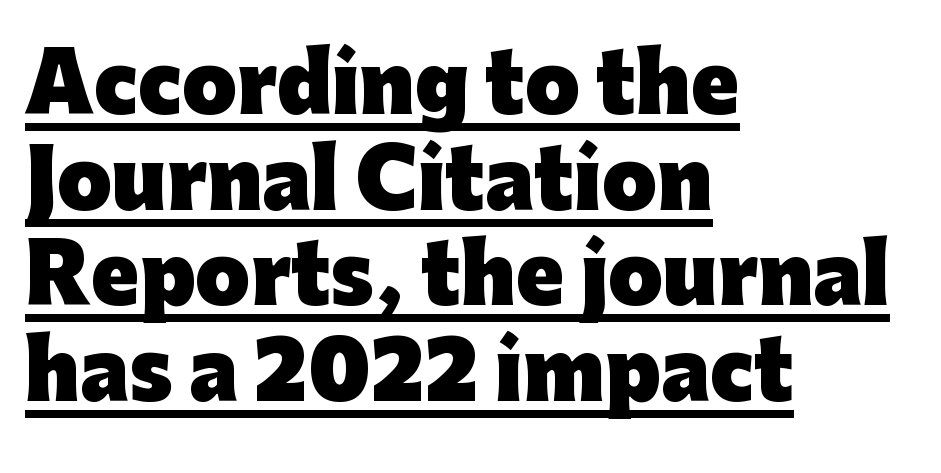
{"serif": "no", "italic": "no", "bold": "yes", "weight": "heavy", "width": "normal", "stroke_contrast": "low", "x_height": "medium", "monospaced": "no", "underline": "yes", "align": "left", "line_spacing_ratio": 1.21, "letter_spacing": "normal", "letter_spacing_em": 0.0, "glyph_px": 79}
